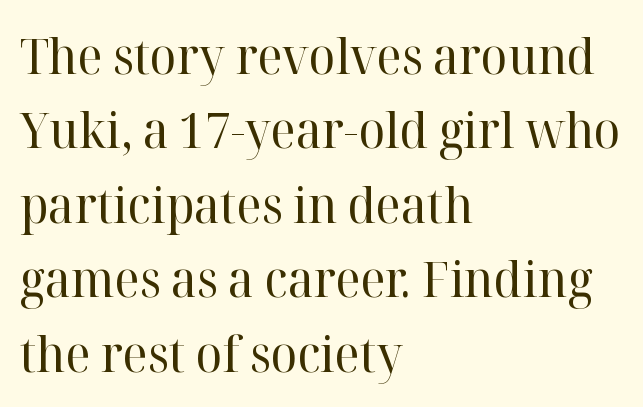
The image shows 50 px regular-weight serif type, upright; set left-aligned, normal line spacing (1.49x), normal letter spacing, not underlined; high stroke contrast and a medium x-height.
